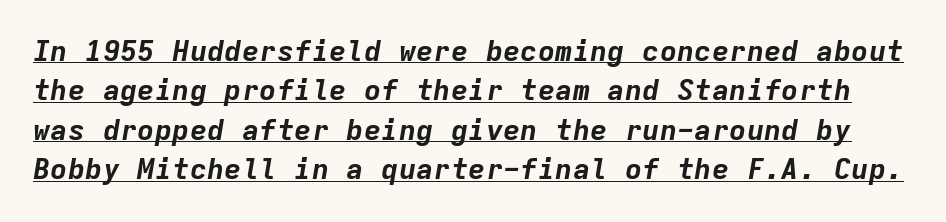
The image shows 29 px bold type, italic (leaning right), monospaced; set normal line spacing (1.36x), normal letter spacing, underlined; low stroke contrast and a medium x-height.
